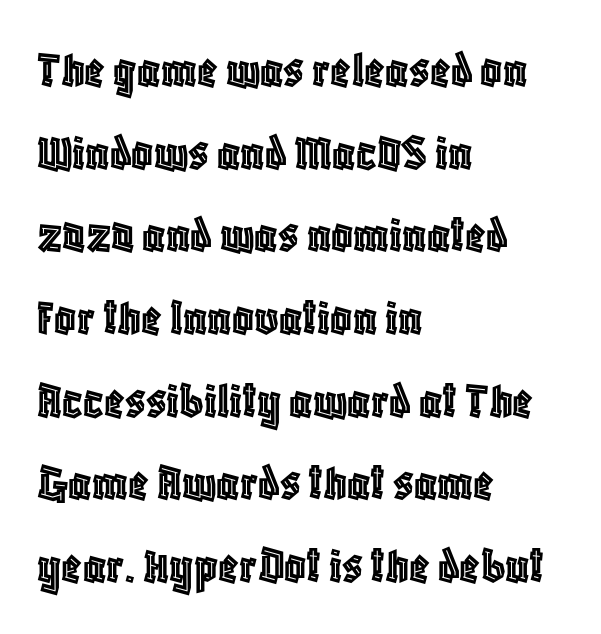
{"italic": "no", "width": "condensed", "x_height": "large", "monospaced": "no", "underline": "no", "align": "left", "line_spacing": "normal", "line_spacing_ratio": 1.56, "letter_spacing": "normal", "letter_spacing_em": 0.0, "glyph_px": 53}
